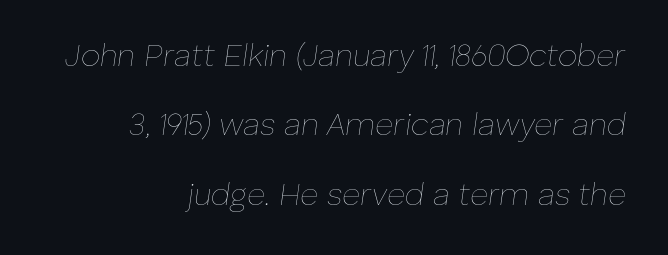
Think of a printed novel: that variable character pitch is what you see here. Italic? Definitely — the glyphs are oblique. Any mark beneath the type? The region is blank. Rows of type keep a wide berth in the vertical direction. No extra tracking has been applied to these lines.
